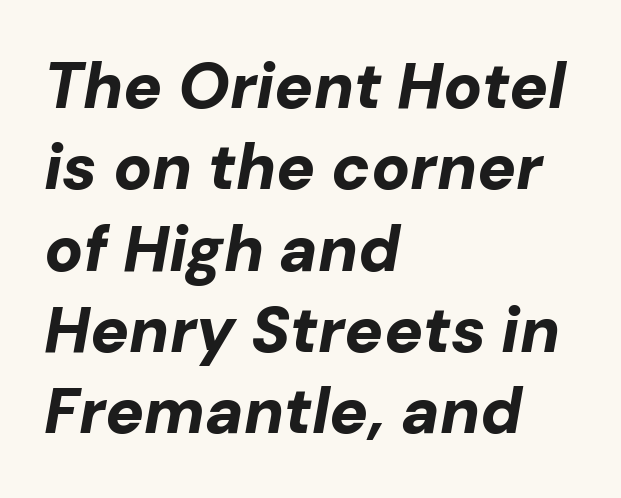
Bold? Absolutely — the strokes are thick and heavy. The block of text has a typical density, with ordinary space between rows. Standard letterfit; no display-style spreading of the glyphs. An italicized treatment has been applied to the whole sample. Looks like regular typesetting: each glyph gets only the width it needs. Anything drawn beneath the words? Only blank space.
